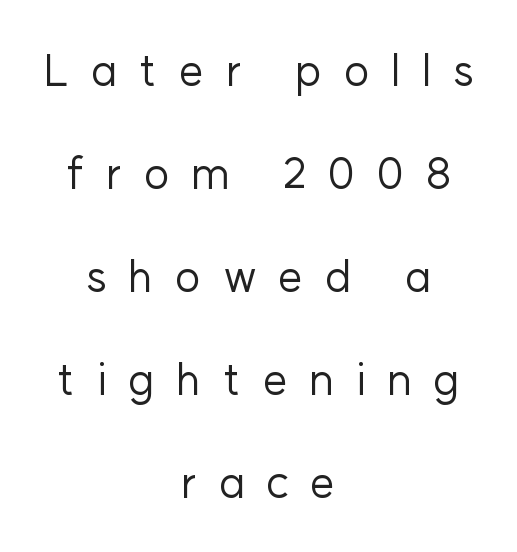
{"serif": "no", "italic": "no", "bold": "no", "weight": "regular", "width": "normal", "stroke_contrast": "low", "x_height": "medium", "monospaced": "no", "underline": "no", "align": "center", "line_spacing": "loose", "line_spacing_ratio": 2.34, "letter_spacing": "wide", "letter_spacing_em": 0.49, "glyph_px": 44}
